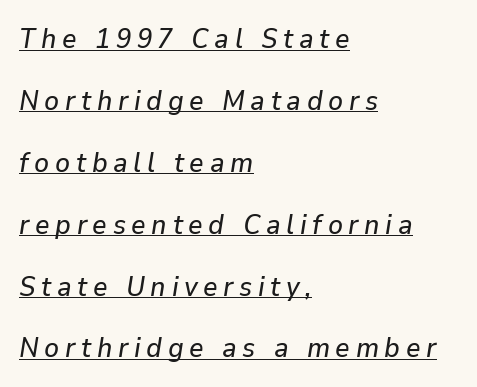
Q: Is the text italic (slanted)? A: Yes, it leans right by about 9 degrees.
Q: Is the text underlined? A: Yes.
Q: How is the paragraph aligned? A: Left-aligned.
Q: Is the spacing between letters normal or unusually wide? A: Unusually wide.
Q: Is the spacing between lines tight, normal or loose? A: Loose.
Q: Width (condensed, normal, or wide)? A: Normal.
Q: Stroke contrast? A: Low.
Q: x-height? A: Medium.
Q: Monospaced? A: No.
